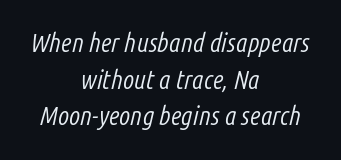
Q: Is the text bold? A: No.
Q: Is the text italic (slanted)? A: Yes, it leans right by about 14 degrees.
Q: Is the text underlined? A: No.
Q: How is the paragraph aligned? A: Centered.
Q: Is the spacing between letters normal or unusually wide? A: Normal.
Q: Is the spacing between lines tight, normal or loose? A: Normal.
